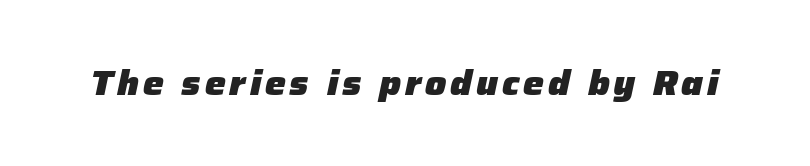
Quick note: underline off. Each letter keeps its own natural width here, so spacing adapts to shape. In terms of weight, the rendering is a true, heavy bold. The specimen reads as italic at a glance.
